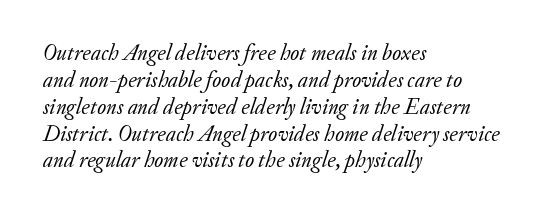
The face looks like a standard text weight, possibly lighter. This sample uses plain, unmodified letter spacing. Underlining? Definitely not there. Designer's note — italics engaged. Typeset ragged right — the left edge is the straight one.
